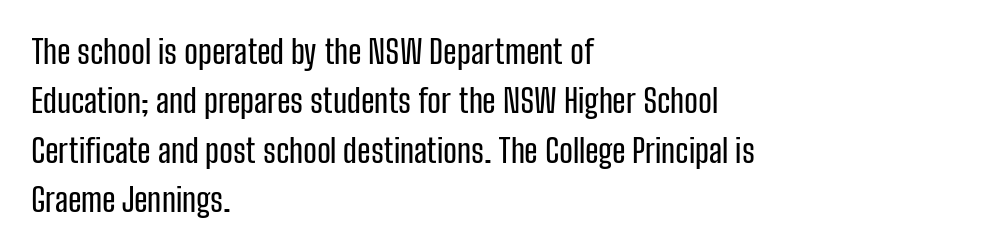
{"serif": "no", "italic": "no", "width": "condensed", "stroke_contrast": "low", "x_height": "medium", "monospaced": "no", "underline": "no", "align": "left", "line_spacing": "normal", "line_spacing_ratio": 1.5, "letter_spacing": "normal", "letter_spacing_em": 0.0, "glyph_px": 33}
